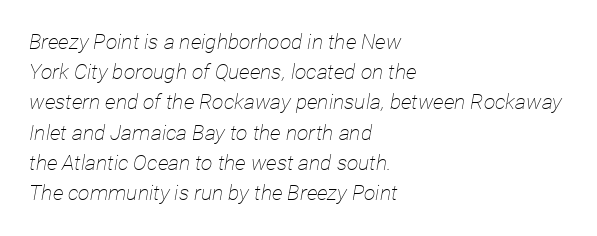
{"italic": "yes", "lean": "right", "slant_degrees": 12, "bold": "no", "underline": "no", "align": "left", "line_spacing": "normal", "line_spacing_ratio": 1.44, "letter_spacing": "normal", "letter_spacing_em": 0.0, "glyph_px": 21}
